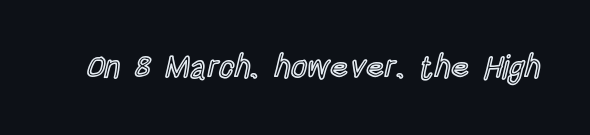
Character widths vary here, with narrow letters taking less room than wide ones. Lines of text with bare space underneath. Characters follow at the spacing the type designer built in.
